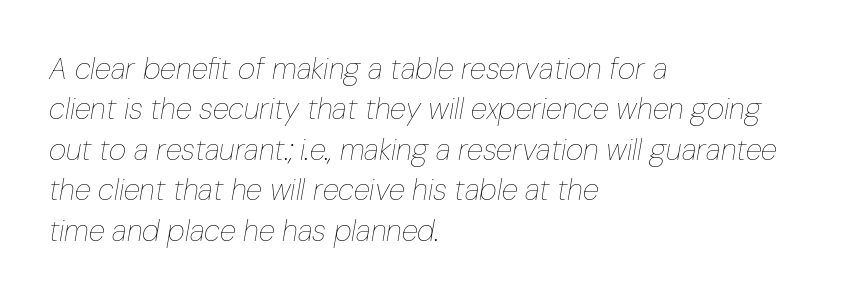
Summary of weight: not heavy and not bold. Here the glyphs are tracked normally, forming tight word shapes. Vertically, the passage feels balanced, rows spaced as you'd expect. The letters are slanted; this is an italic face. Check under the words: just untouched page.
